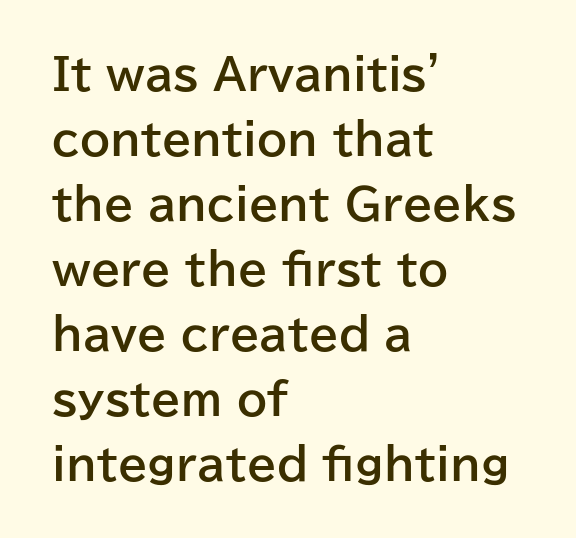
A clean baseline with only descenders dipping below it. Compared with typical body copy, the letter spacing here is the same. I'd describe the lettering as bold — thick and assertive. Horizontal bands of white between lines are of average thickness. One-word summary of the alignment: left. It's the straight-up-and-down kind of type.
